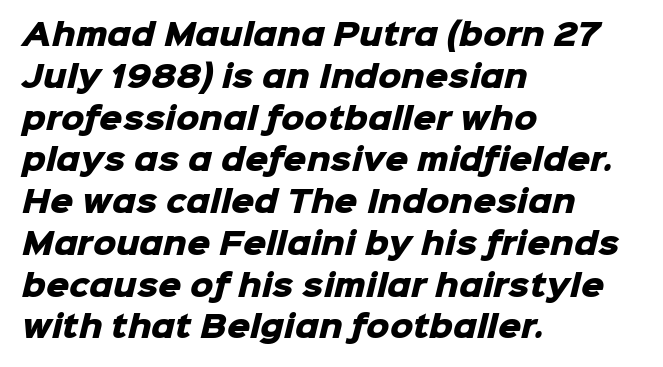
The image shows 29 px heavy sans-serif type; set left-aligned, normal line spacing (1.44x), normal letter spacing, not underlined; low stroke contrast and a medium x-height.
